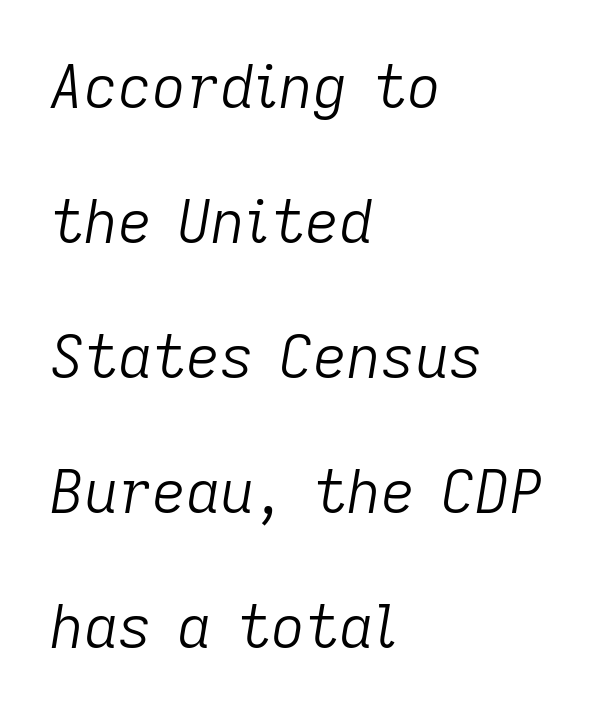
The foot of each line stays bare and open. Vertically, the passage feels expansive, rows floating well apart. The face used here is proportionally spaced, like ordinary book or web type. The strokes carry an ordinary text weight at most. The rendering keeps characters at their native spacing. The letters are slanted; this is an italic face.
